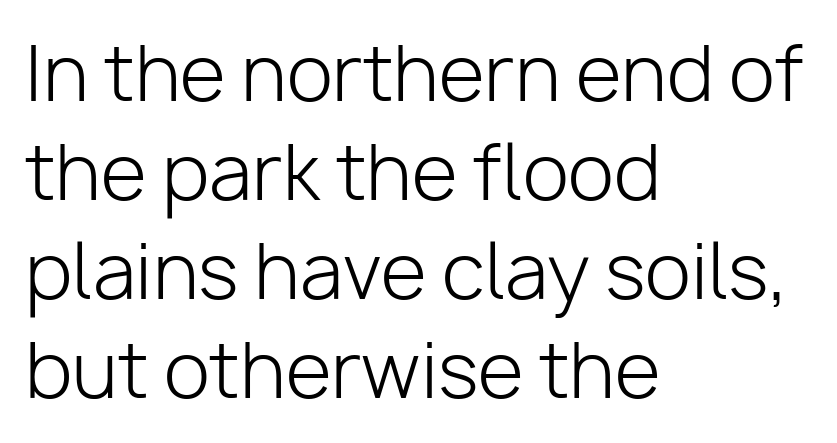
The image shows 75 px light sans-serif type, upright; set left-aligned, normal line spacing (1.32x), normal letter spacing, not underlined; low stroke contrast and a medium x-height.
